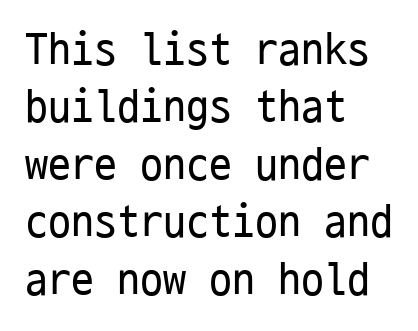
{"serif": "no", "italic": "no", "bold": "no", "weight": "regular", "width": "condensed", "stroke_contrast": "low", "x_height": "medium", "monospaced": "yes", "underline": "no", "align": "left", "line_spacing": "normal", "line_spacing_ratio": 1.25, "letter_spacing": "normal", "letter_spacing_em": 0.0, "glyph_px": 46}
